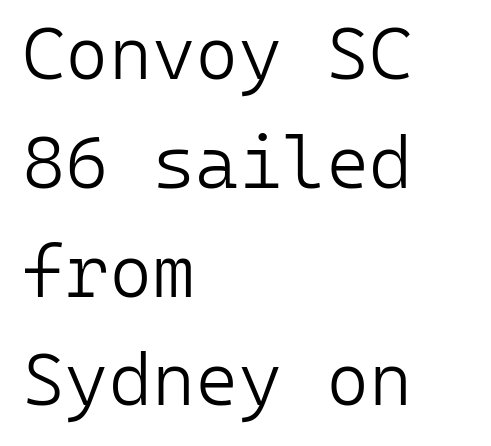
{"serif": "no", "italic": "no", "bold": "no", "weight": "light", "width": "normal", "stroke_contrast": "low", "x_height": "medium", "monospaced": "yes", "underline": "no", "align": "left", "line_spacing": "normal", "line_spacing_ratio": 1.47, "letter_spacing": "normal", "letter_spacing_em": 0.0, "glyph_px": 74}
